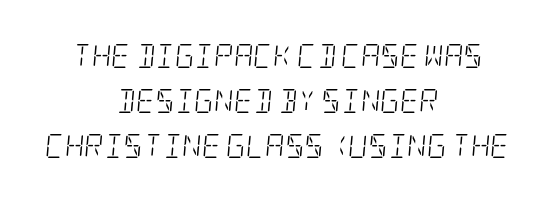
The image shows 24 px text type, italic (leaning right); set centered, line spacing 1.88x, normal letter spacing, not underlined.
